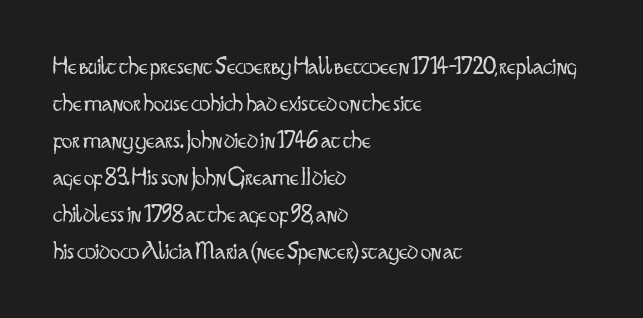
Rule under the text: the space is simply empty. The tracking reads as untouched default to a designer's eye. Compared with a typical body face, this is equally light or lighter still. A student would call this left alignment; a typographer would say flush left, rag right. The rows are spaced the way most documents space them.
